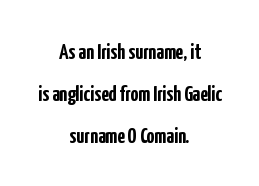
The image shows 22 px bold type, upright; set centered, loose line spacing (1.92x), normal letter spacing, not underlined.
